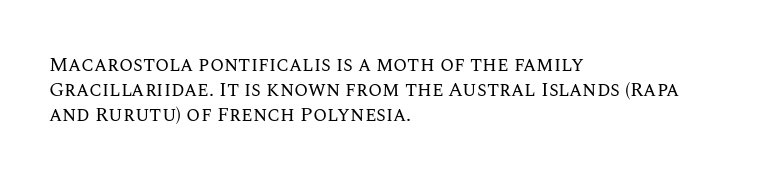
How would I describe the line gaps? Plain and ordinary. Stem width sits at or under what a default text font uses. Posture: straight, roman, zero tilt. Underlining? Definitely not there. How are the letters spaced? Ordinarily, with no added tracking. Alignment: flush left.
